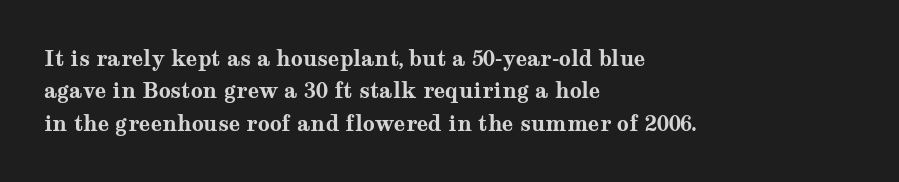
The image shows 21 px bold type, upright; set left-aligned, normal line spacing (1.54x), normal letter spacing, not underlined.
